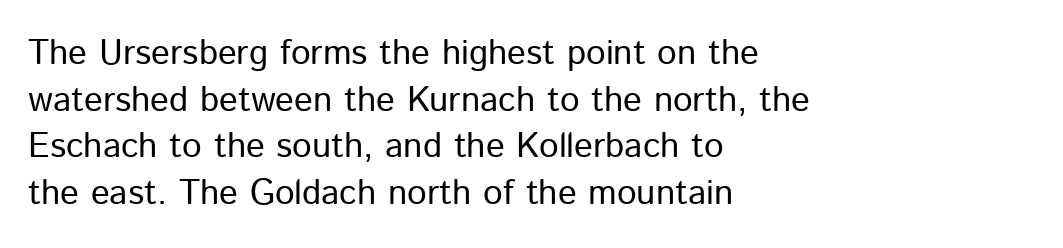
{"serif": "no", "italic": "no", "bold": "no", "weight": "regular", "width": "normal", "stroke_contrast": "low", "x_height": "medium", "monospaced": "no", "underline": "no", "align": "left", "line_spacing": "normal", "line_spacing_ratio": 1.33, "letter_spacing": "normal", "letter_spacing_em": 0.0, "glyph_px": 35}
